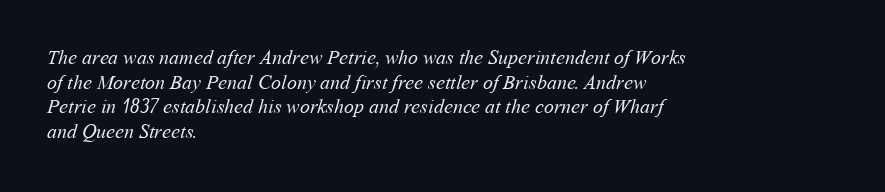
Q: Is the text bold? A: No.
Q: Is the text underlined? A: No.
Q: How is the paragraph aligned? A: Left-aligned.
Q: Is the spacing between letters normal or unusually wide? A: Normal.
